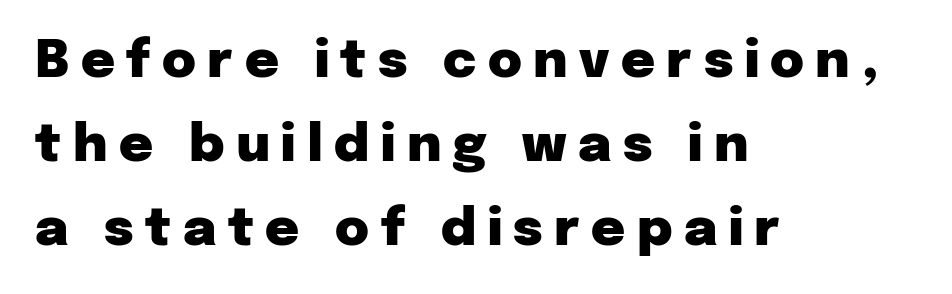
Where is the straight margin? On the left. Nobody drew a line under any word here. Rendered with straight, roman letterforms. How would I describe the line gaps? Plain and ordinary. Think of a printed novel: that variable character pitch is what you see here.
